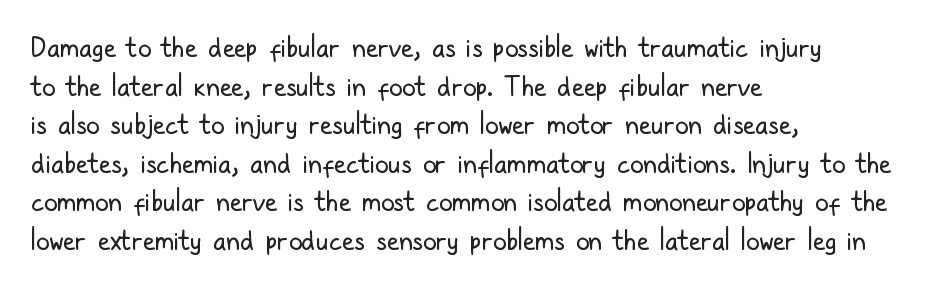
{"italic": "no", "bold": "no", "underline": "no", "align": "left", "line_spacing": "normal", "line_spacing_ratio": 1.43, "letter_spacing": "normal", "letter_spacing_em": 0.0, "glyph_px": 27}
